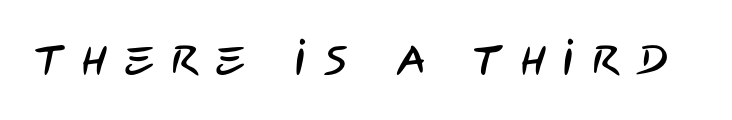
The image shows 41 px condensed sans-serif type; set unusually wide letter spacing (+0.43 em), not underlined; low stroke contrast and a large x-height.
